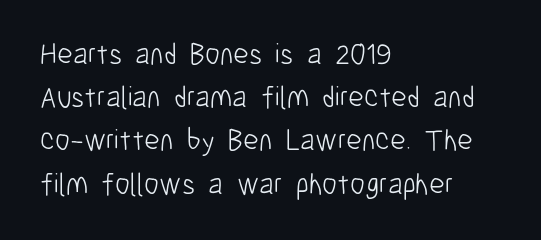
{"serif": "no", "italic": "no", "bold": "no", "weight": "light", "width": "condensed", "stroke_contrast": "low", "x_height": "medium", "monospaced": "no", "underline": "no", "align": "left", "line_spacing": "normal", "line_spacing_ratio": 1.44, "letter_spacing": "normal", "letter_spacing_em": 0.0, "glyph_px": 30}
